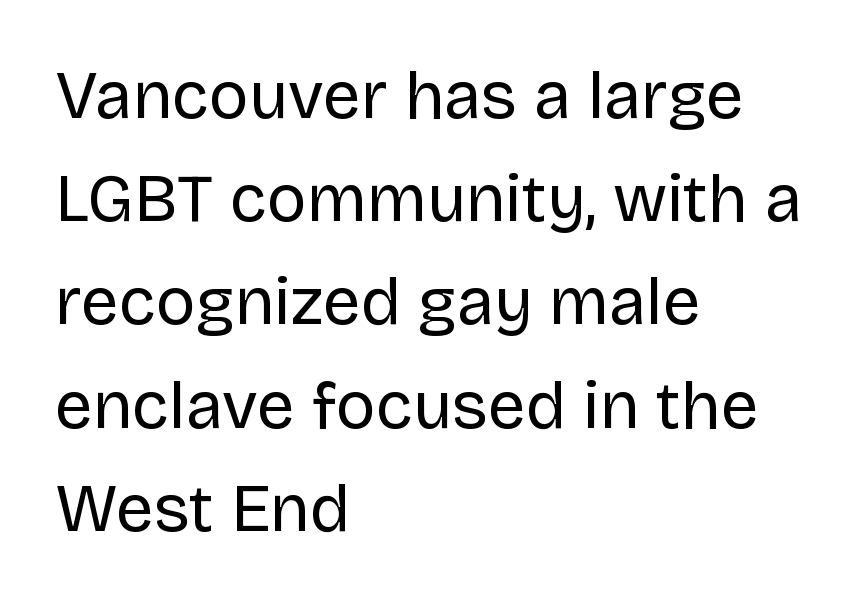
{"serif": "no", "italic": "no", "bold": "no", "weight": "regular", "width": "normal", "stroke_contrast": "low", "x_height": "large", "monospaced": "no", "underline": "no", "align": "left", "line_spacing": "normal", "line_spacing_ratio": 1.54, "letter_spacing": "normal", "letter_spacing_em": 0.0, "glyph_px": 67}
